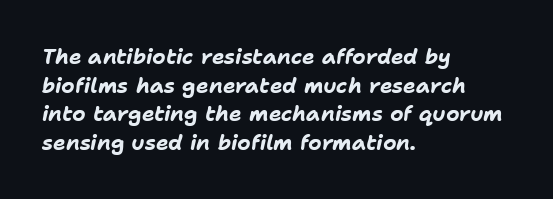
The image shows 21 px bold type, italic (leaning right); set left-aligned, normal line spacing (1.36x), normal letter spacing, not underlined.
